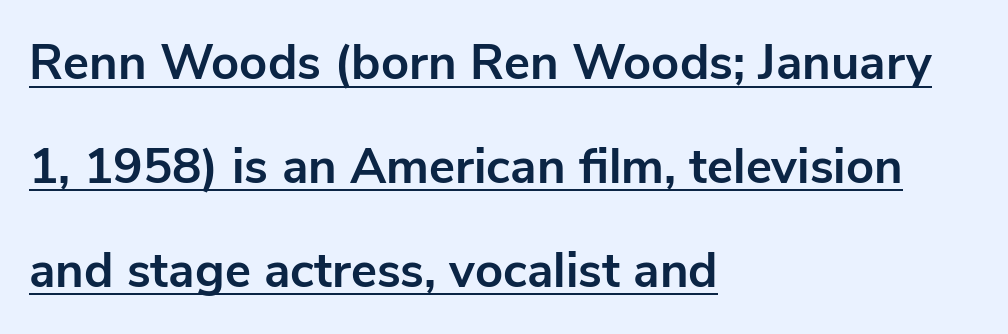
The image shows 49 px bold sans-serif type, upright; set left-aligned, loose line spacing (2.12x), normal letter spacing, underlined; low stroke contrast and a medium x-height.
